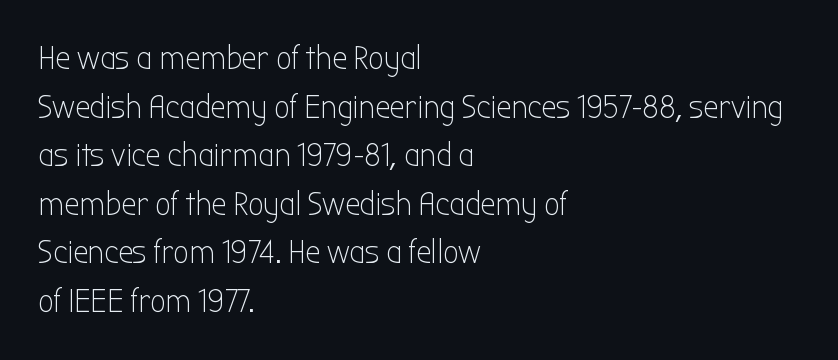
Q: Is the text bold? A: No.
Q: Is the text italic (slanted)? A: No, it is upright.
Q: Is the typeface a serif or a sans-serif typeface? A: Sans-serif.
Q: Is the text underlined? A: No.
Q: How is the paragraph aligned? A: Left-aligned.
Q: Is the spacing between letters normal or unusually wide? A: Normal.
Q: Is the spacing between lines tight, normal or loose? A: Normal.
Q: Width (condensed, normal, or wide)? A: Condensed.
Q: Stroke contrast? A: Low.
Q: x-height? A: Medium.
Q: Monospaced? A: No.
